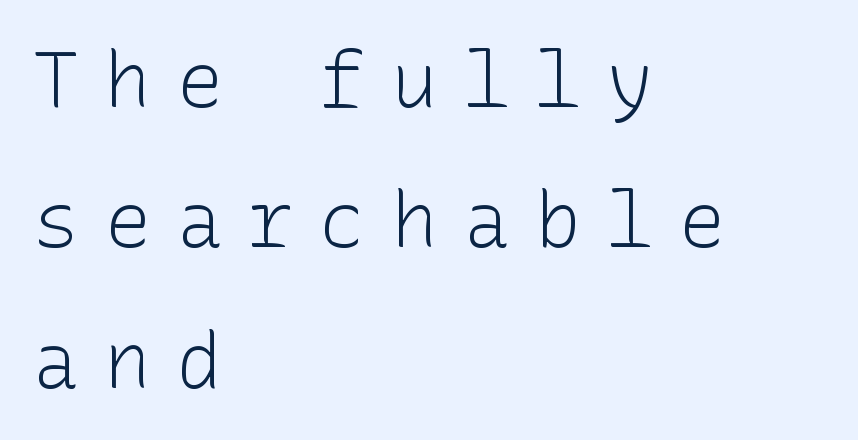
The image shows 78 px light sans-serif type, upright; set left-aligned, line spacing 1.8x, unusually wide letter spacing (+0.32 em), not underlined; low stroke contrast and a medium x-height.
